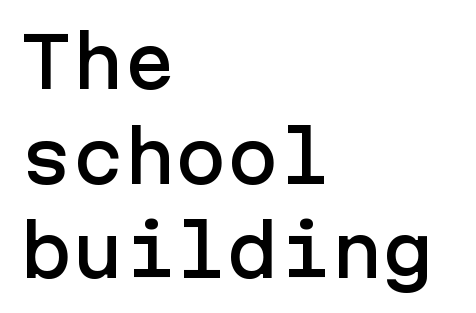
The letters sit at their default tracking, neither squeezed nor spread. Every character sits straight up, as roman type does. Any mark beneath the type? The region is blank. Visually the block forms a straight wall on the left and a jagged coastline on the right.
